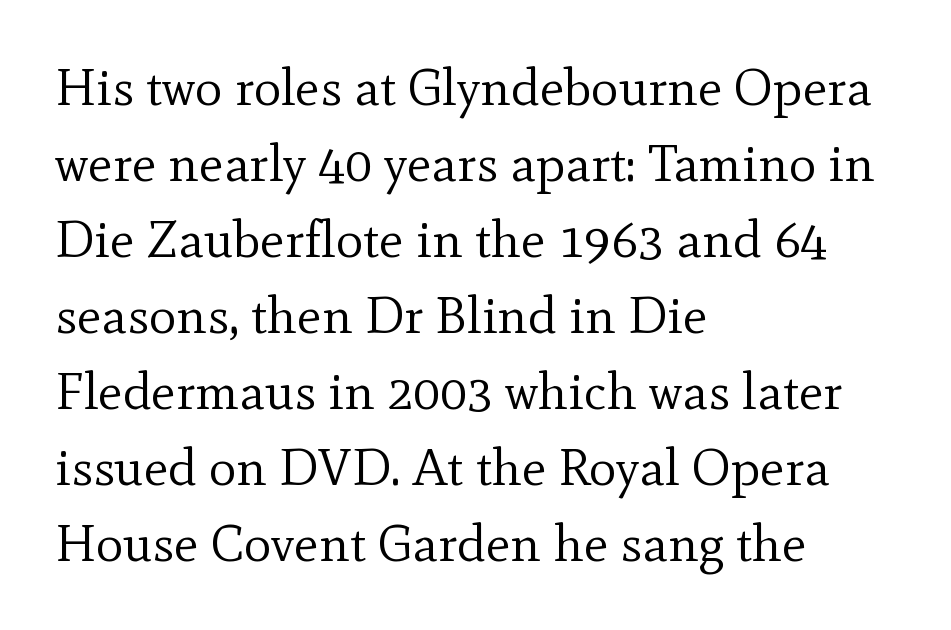
{"serif": "yes", "italic": "no", "bold": "no", "weight": "regular", "width": "normal", "x_height": "small", "monospaced": "no", "underline": "no", "align": "left", "line_spacing": "normal", "line_spacing_ratio": 1.46, "letter_spacing": "normal", "letter_spacing_em": 0.0, "glyph_px": 52}
